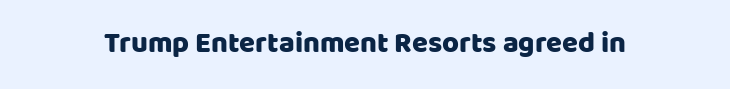
Q: Is the text italic (slanted)? A: No, it is upright.
Q: Is the typeface a serif or a sans-serif typeface? A: Sans-serif.
Q: Is the text underlined? A: No.
Q: Is the spacing between letters normal or unusually wide? A: Normal.
Q: Width (condensed, normal, or wide)? A: Normal.
Q: Stroke contrast? A: Low.
Q: x-height? A: Large.
Q: Monospaced? A: No.
